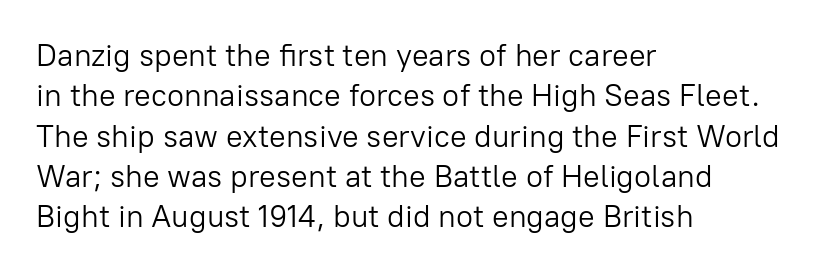
The image shows 31 px light sans-serif type, upright; set left-aligned, normal line spacing (1.3x), normal letter spacing, not underlined; low stroke contrast and a medium x-height.
